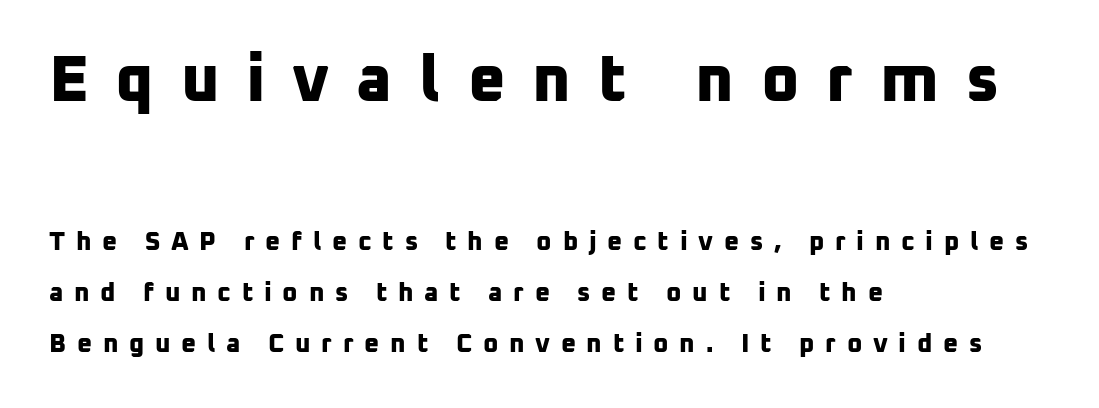
{"serif": "no", "bold": "yes", "weight": "bold", "width": "normal", "stroke_contrast": "low", "x_height": "medium", "monospaced": "no", "underline": "no", "align": "left", "line_spacing": "loose", "line_spacing_ratio": 1.97, "letter_spacing": "wide", "letter_spacing_em": 0.41, "larger_block": "first", "size_ratio": 2.5, "glyph_px": 65}
